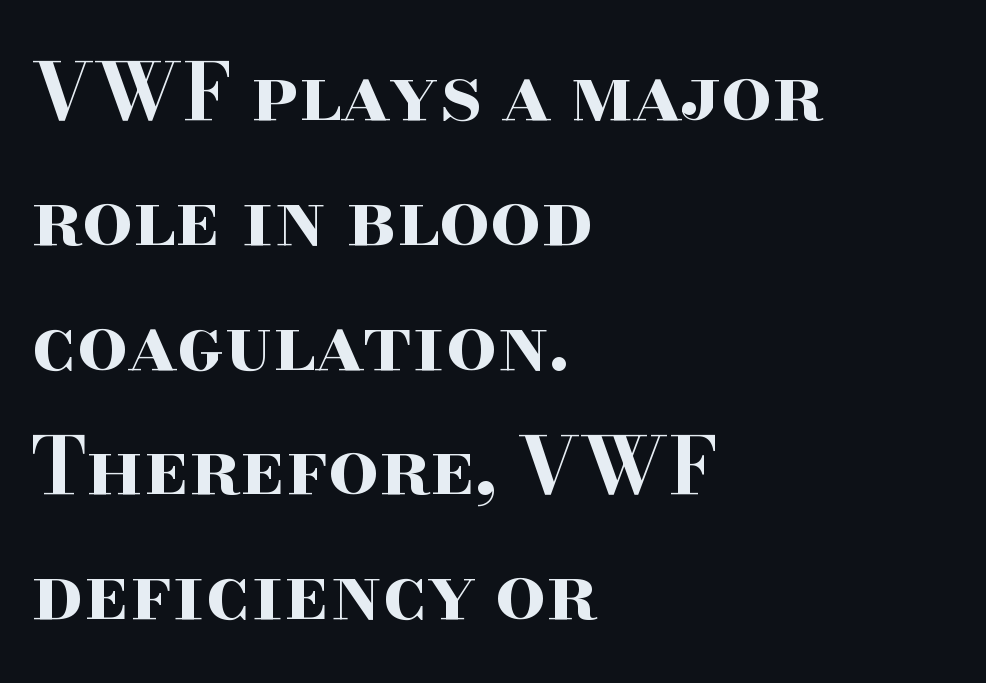
{"serif": "yes", "italic": "no", "bold": "yes", "weight": "bold", "width": "wide", "stroke_contrast": "high", "x_height": "small", "monospaced": "no", "underline": "no", "align": "left", "line_spacing": "normal", "line_spacing_ratio": 1.58, "letter_spacing": "normal", "letter_spacing_em": 0.0, "glyph_px": 79}
